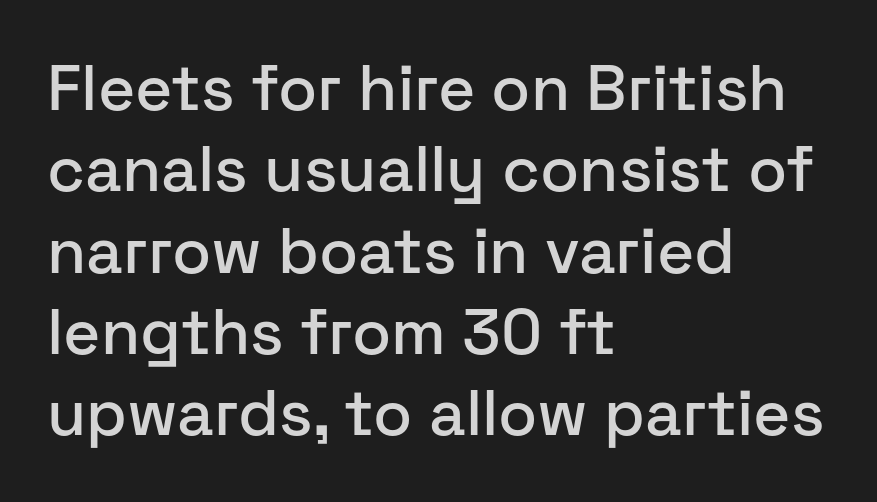
The passage shown has conventional tracking throughout. Unlike italic type, these characters show no tilt at all. In terms of leading, this rendering sits right in the middle. Typographically, this falls in the sans-serif category. The space directly below the letters is spotless.
